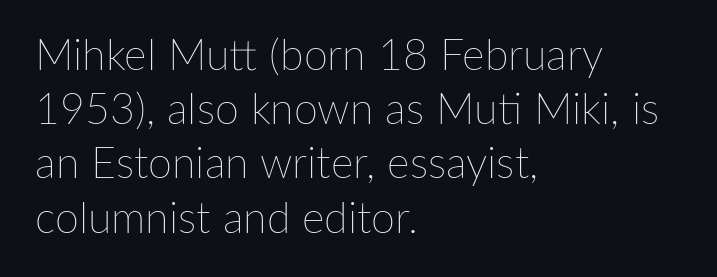
The weight tops out at a normal text grade. Descender tails drop into unmarked territory. Compared with typical paragraphs, the rows here are spaced about the same. Here the glyphs are tracked normally, forming tight word shapes. Varying glyph widths throughout — classic text-font behaviour. The type sits square on the baseline with zero lean.
